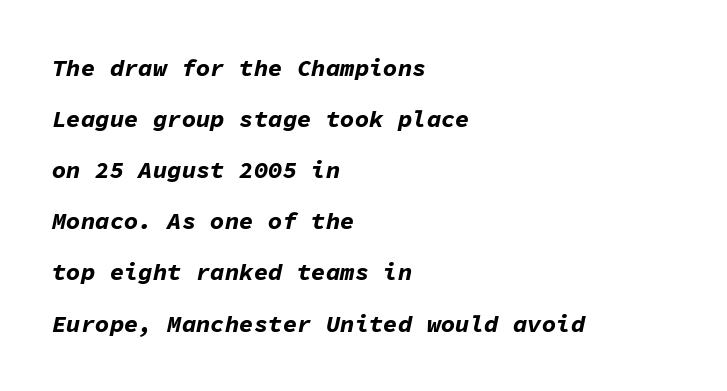
{"italic": "yes", "lean": "right", "slant_degrees": 11, "bold": "yes", "underline": "no", "align": "left", "line_spacing": "loose", "line_spacing_ratio": 2.13, "letter_spacing": "normal", "letter_spacing_em": 0.0, "glyph_px": 24}
